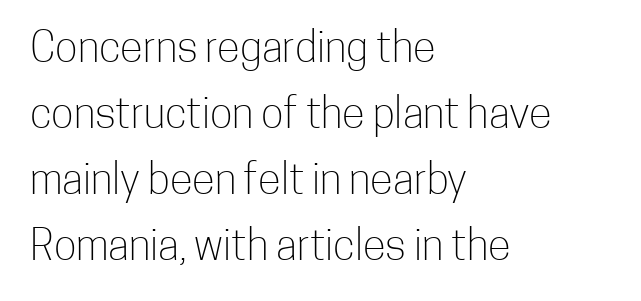
{"serif": "no", "italic": "no", "bold": "no", "weight": "light", "width": "condensed", "stroke_contrast": "low", "x_height": "medium", "monospaced": "no", "underline": "no", "align": "left", "line_spacing": "normal", "line_spacing_ratio": 1.57, "letter_spacing": "normal", "letter_spacing_em": 0.0, "glyph_px": 42}
